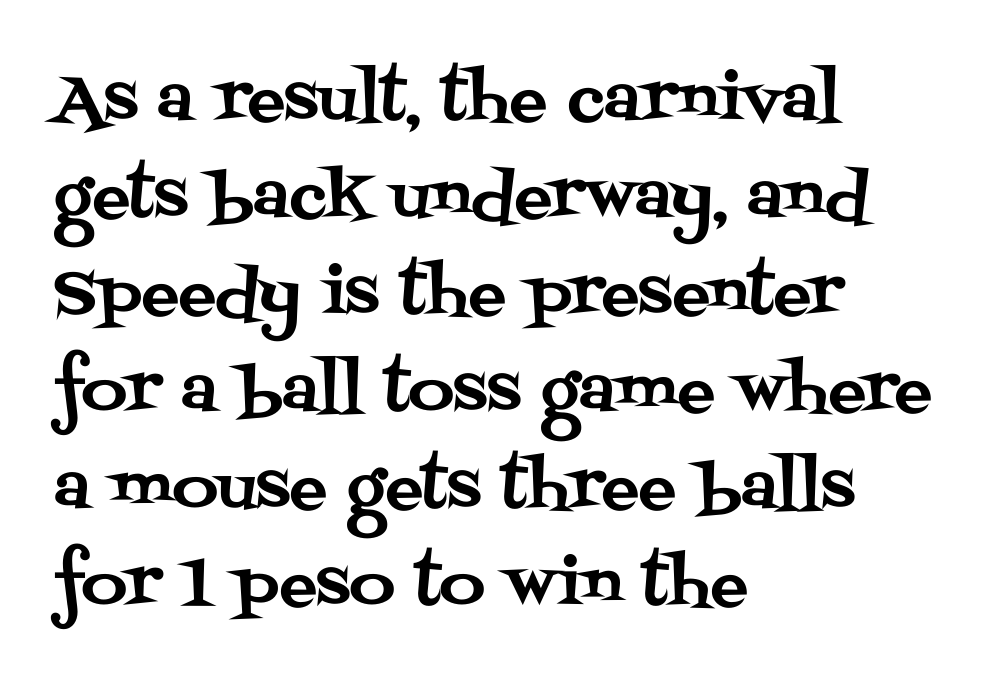
Regarding serifs, this sample has them. Any mark beneath the type? The region is blank. Characters follow at the spacing the type designer built in. A typesetter would call this leading conventional body-copy spacing. This is the regular roman posture of the typeface.
